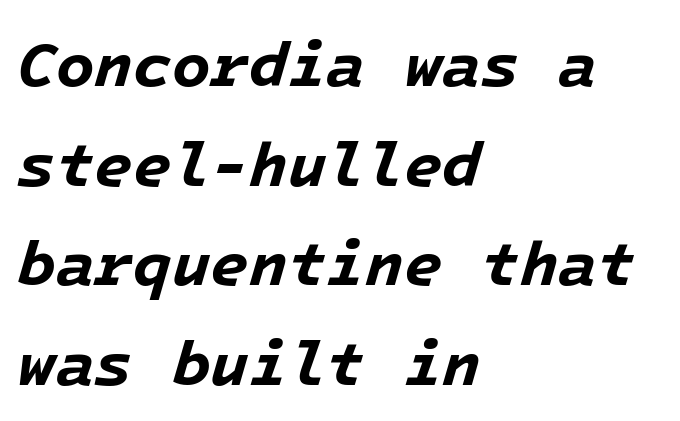
Look at the tracking — it's just the regular setting, nothing added. Summary of vertical rhythm: regular, with standard interline spacing. When letters slant like this, we call the style italic. Anything drawn beneath the words? Only blank space. These words are printed bold, with thick strokes throughout.
